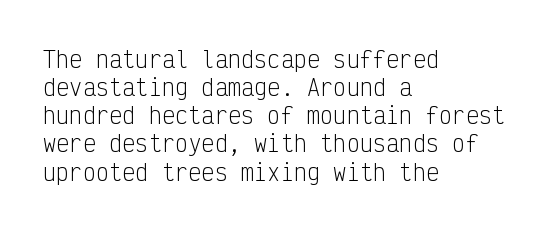
{"italic": "no", "bold": "no", "underline": "no", "align": "left", "line_spacing": "normal", "line_spacing_ratio": 1.28, "letter_spacing": "normal", "letter_spacing_em": 0.0, "glyph_px": 22}
